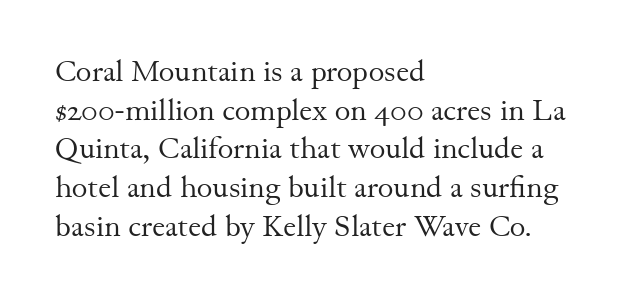
{"serif": "yes", "italic": "no", "bold": "no", "weight": "regular", "width": "normal", "stroke_contrast": "medium", "x_height": "small", "monospaced": "no", "underline": "no", "align": "left", "line_spacing": "normal", "line_spacing_ratio": 1.29, "letter_spacing": "normal", "letter_spacing_em": 0.0, "glyph_px": 30}
